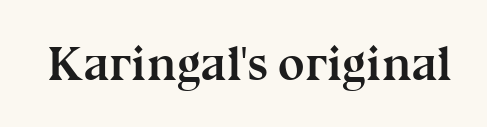
The face used here is proportionally spaced, like ordinary book or web type. These lines are composed in type with serifs. Every letter is thick-stroked: bold, no question. Nothing unusual about the tracking: characters are spaced as the font intends. Letters rest on an invisible, unmarked baseline.
